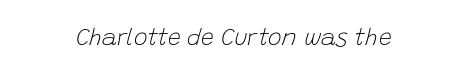
The image shows 23 px text type, italic (leaning right); set normal letter spacing, not underlined.
